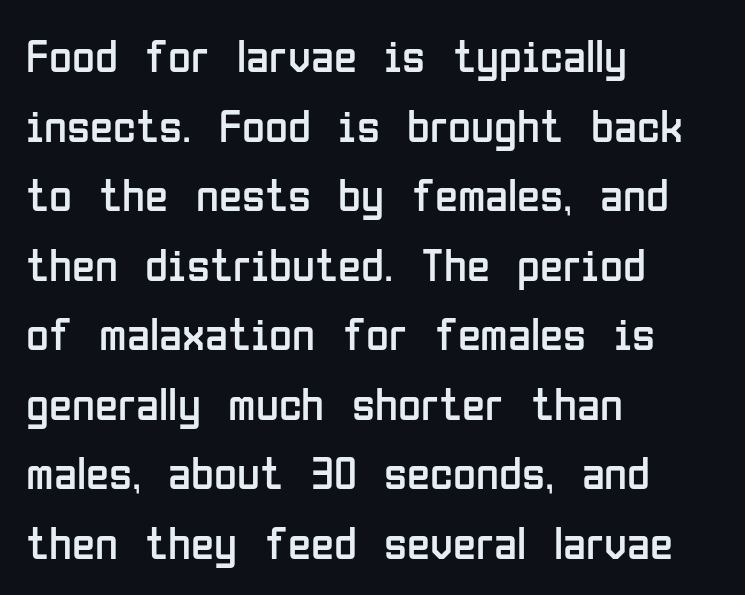
{"serif": "no", "italic": "no", "bold": "no", "weight": "regular", "width": "condensed", "stroke_contrast": "low", "x_height": "medium", "monospaced": "no", "underline": "no", "align": "left", "line_spacing": "normal", "line_spacing_ratio": 1.48, "letter_spacing": "normal", "letter_spacing_em": 0.0, "glyph_px": 47}
